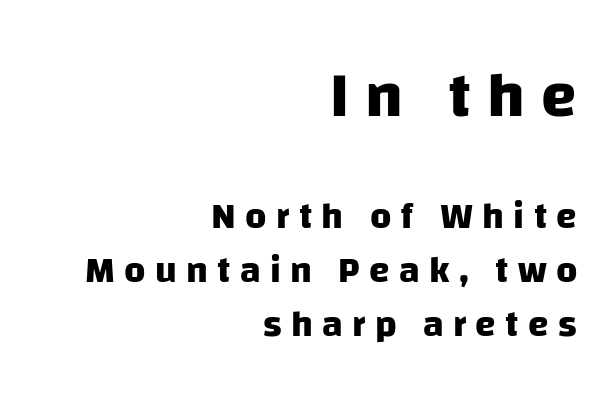
The image shows 64 px heavy sans-serif type; set right-aligned, normal line spacing (1.46x), unusually wide letter spacing (+0.25 em), not underlined; the first (top) block is 1.73x larger; low stroke contrast and a large x-height.
